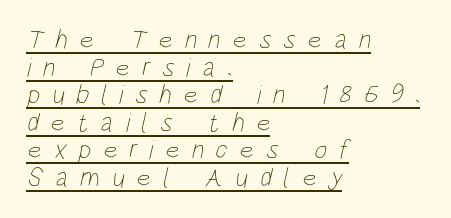
Q: Is the text bold? A: No.
Q: Is the text underlined? A: Yes.
Q: How is the paragraph aligned? A: Left-aligned.
Q: Is the spacing between letters normal or unusually wide? A: Unusually wide.
Q: Is the spacing between lines tight, normal or loose? A: Tight.
